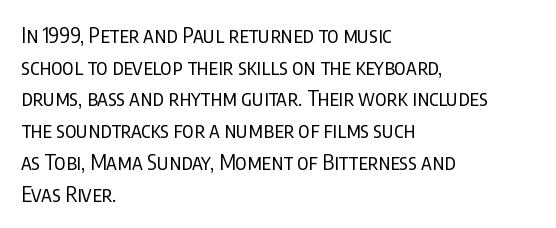
The image shows 21 px text type, upright; set left-aligned, normal line spacing (1.51x), normal letter spacing, not underlined.
